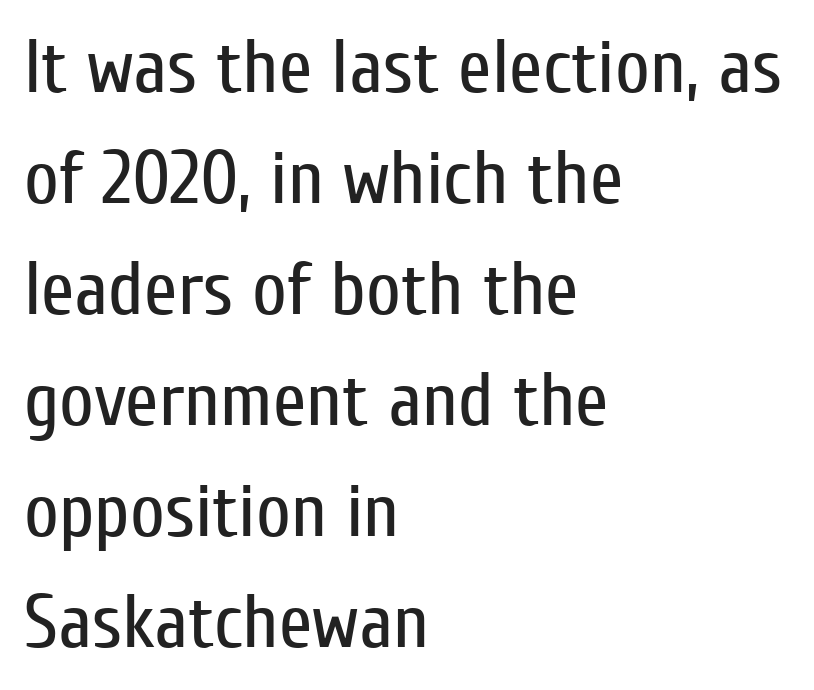
The image shows 76 px regular-weight, condensed sans-serif type, upright; set left-aligned, normal line spacing (1.46x), normal letter spacing, not underlined; low stroke contrast and a medium x-height.
